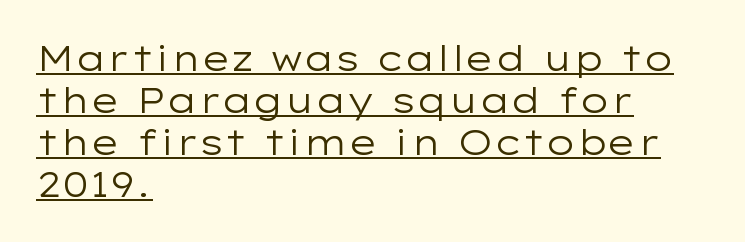
Q: Is the text bold? A: No.
Q: Is the text italic (slanted)? A: No, it is upright.
Q: Is the typeface a serif or a sans-serif typeface? A: Sans-serif.
Q: Is the text underlined? A: Yes.
Q: How is the paragraph aligned? A: Left-aligned.
Q: Is the spacing between letters normal or unusually wide? A: Normal.
Q: Width (condensed, normal, or wide)? A: Wide.
Q: Stroke contrast? A: Low.
Q: x-height? A: Medium.
Q: Monospaced? A: No.
